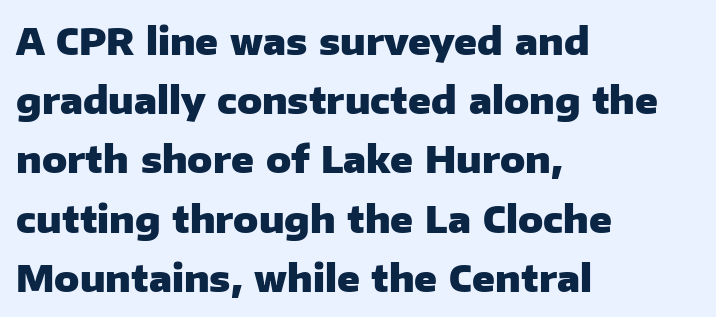
Q: Is the text bold? A: Yes.
Q: Is the text italic (slanted)? A: No, it is upright.
Q: Is the typeface a serif or a sans-serif typeface? A: Sans-serif.
Q: Is the text underlined? A: No.
Q: How is the paragraph aligned? A: Left-aligned.
Q: Is the spacing between letters normal or unusually wide? A: Normal.
Q: Is the spacing between lines tight, normal or loose? A: Normal.
Q: Width (condensed, normal, or wide)? A: Normal.
Q: Stroke contrast? A: Low.
Q: x-height? A: Medium.
Q: Monospaced? A: No.
